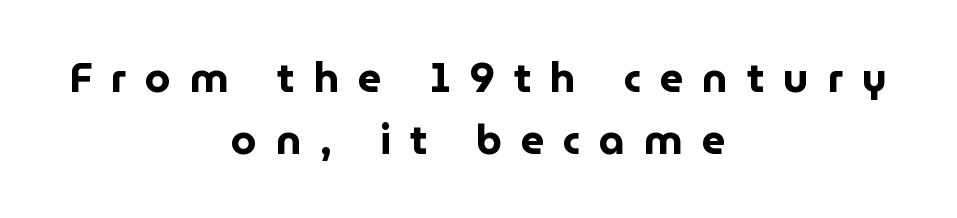
The axis of the letterforms is exactly vertical. Is this a fixed-width face? No — the glyphs have proportional, varying widths. This rendering widens character spacing well past its baseline value. The space between consecutive lines is moderate. The specimen omits any rule beneath the text block's lines.
